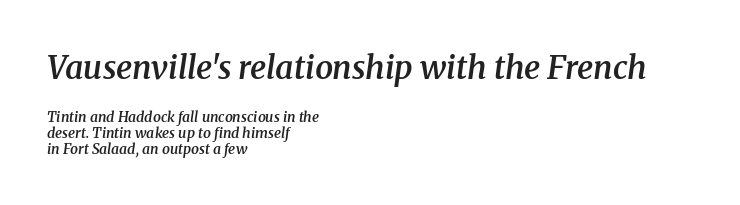
The rendering uses natural spacing where letterforms have individual widths. The text carries the slant typical of an italic or oblique font. As a designer I'd log this as weight 600, semibold. In this sample the first text group is rendered at the bigger scale.
